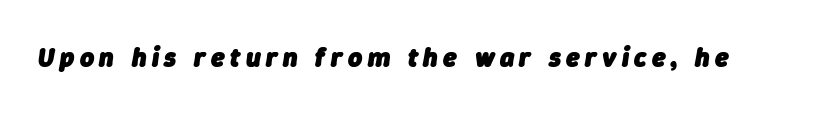
The image shows 27 px bold type, italic (leaning right); set unusually wide letter spacing (+0.2 em), not underlined.
